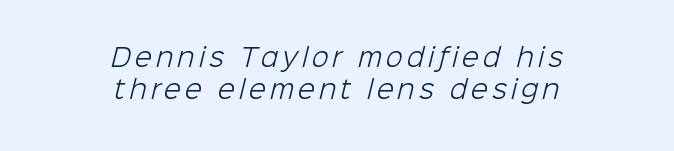
{"bold": "no", "underline": "no", "align": "center", "line_spacing": "normal", "line_spacing_ratio": 1.29, "glyph_px": 25}
